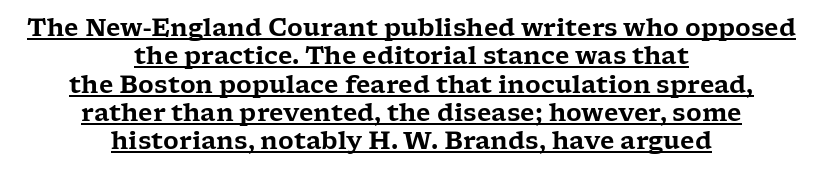
The image shows 24 px text type, upright; set centered, line spacing 1.18x, normal letter spacing, underlined.
